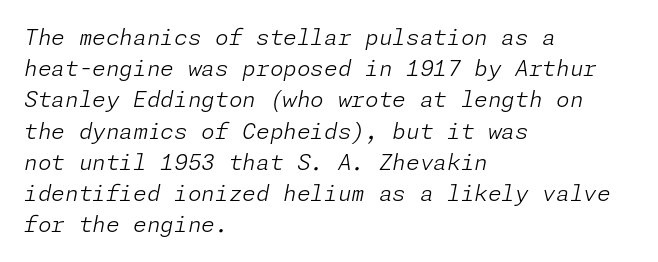
The image shows 22 px text type, italic (leaning right); set left-aligned, normal line spacing (1.42x), normal letter spacing, not underlined.
